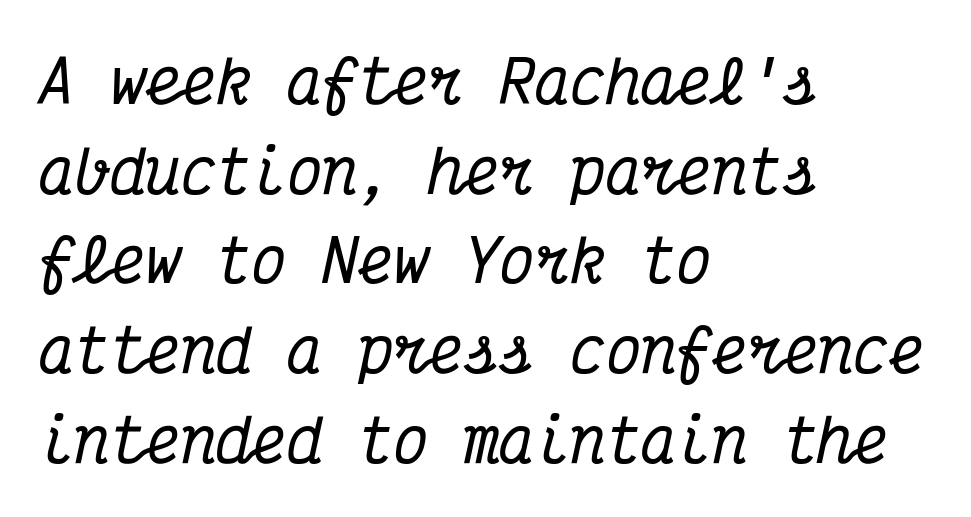
Q: Is the text italic (slanted)? A: Yes, it leans right by about 12 degrees.
Q: Is the typeface a serif or a sans-serif typeface? A: Serif.
Q: Is the text underlined? A: No.
Q: How is the paragraph aligned? A: Left-aligned.
Q: Is the spacing between letters normal or unusually wide? A: Normal.
Q: Is the spacing between lines tight, normal or loose? A: Normal.
Q: Width (condensed, normal, or wide)? A: Condensed.
Q: Stroke contrast? A: Medium.
Q: x-height? A: Medium.
Q: Monospaced? A: Yes.
